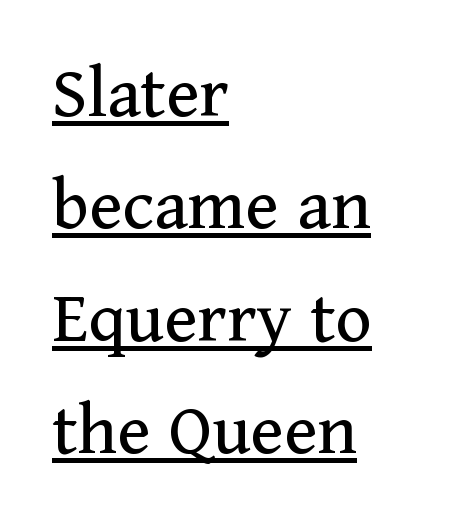
The image shows 77 px regular-weight serif type, upright; set left-aligned, normal line spacing (1.46x), normal letter spacing, underlined; medium stroke contrast and a medium x-height.
